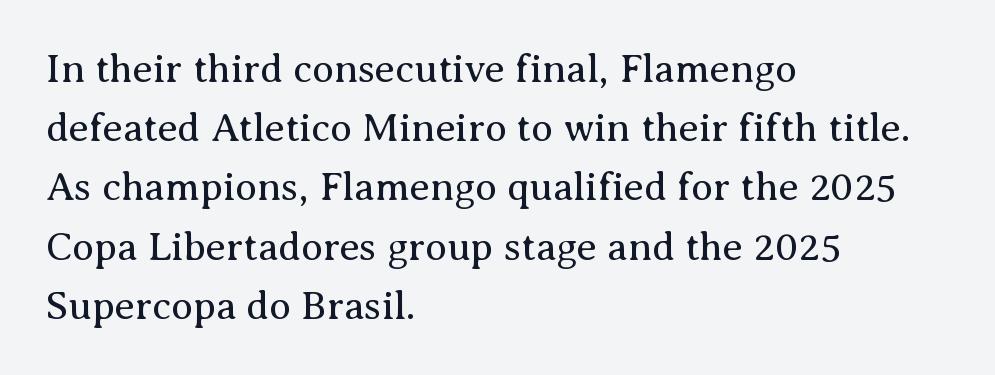
{"serif": "yes", "italic": "no", "bold": "no", "weight": "regular", "width": "normal", "stroke_contrast": "medium", "x_height": "medium", "monospaced": "no", "underline": "no", "align": "left", "line_spacing": "normal", "line_spacing_ratio": 1.48, "letter_spacing": "normal", "letter_spacing_em": 0.0, "glyph_px": 40}
